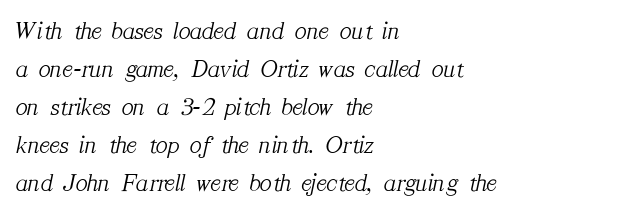
The vertical gap from one line to the next is medium. You could call the tracking neutral — neither tight nor loose. Bare-footed words on every line. Horizontal alignment here is leftward, the default for most running prose. Stems here are at most as thick as an everyday book face. Notice how the stems are inclined rather than vertical — that's the hallmark of italics.
